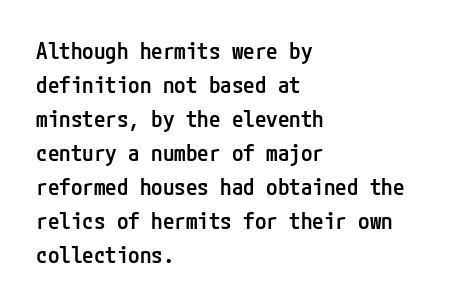
Q: Is the text bold? A: Semi-bold.
Q: Is the text italic (slanted)? A: No, it is upright.
Q: Is the text underlined? A: No.
Q: How is the paragraph aligned? A: Left-aligned.
Q: Is the spacing between letters normal or unusually wide? A: Normal.
Q: Is the spacing between lines tight, normal or loose? A: Normal.
